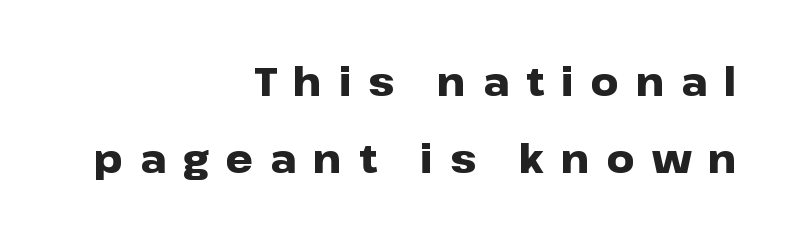
The image shows 39 px heavy, wide sans-serif type, upright; set right-aligned, loose line spacing (1.98x), unusually wide letter spacing (+0.43 em), not underlined; low stroke contrast and a medium x-height.
